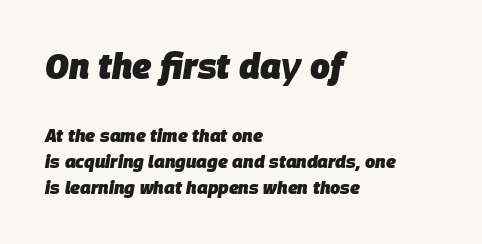
The rendering keeps characters at their native spacing. A bare baseline throughout the passage. Reading top to bottom, the characters get smaller at the block break. Think of a printed novel: that variable character pitch is what you see here.
